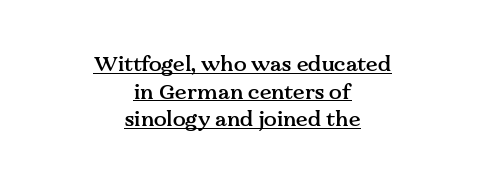
{"italic": "no", "bold": "semi", "underline": "yes", "align": "center", "line_spacing": "normal", "line_spacing_ratio": 1.31, "letter_spacing": "normal", "letter_spacing_em": 0.0, "glyph_px": 21}
